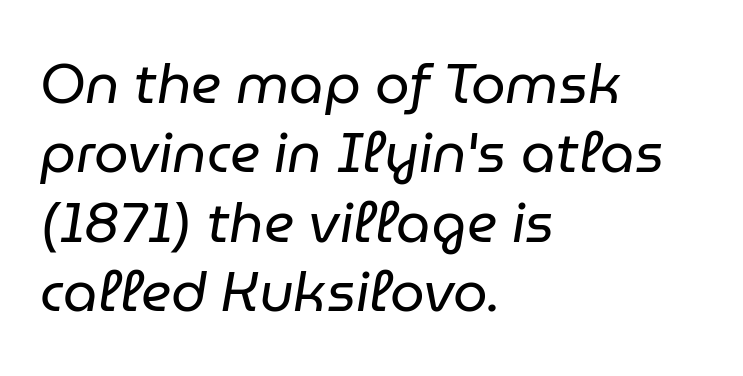
Q: Is the text bold? A: No.
Q: Is the text italic (slanted)? A: Yes, it leans right by about 9 degrees.
Q: Is the text underlined? A: No.
Q: How is the paragraph aligned? A: Left-aligned.
Q: Is the spacing between letters normal or unusually wide? A: Normal.
Q: Is the spacing between lines tight, normal or loose? A: Normal.
Q: Width (condensed, normal, or wide)? A: Normal.
Q: Stroke contrast? A: Low.
Q: x-height? A: Medium.
Q: Monospaced? A: No.
